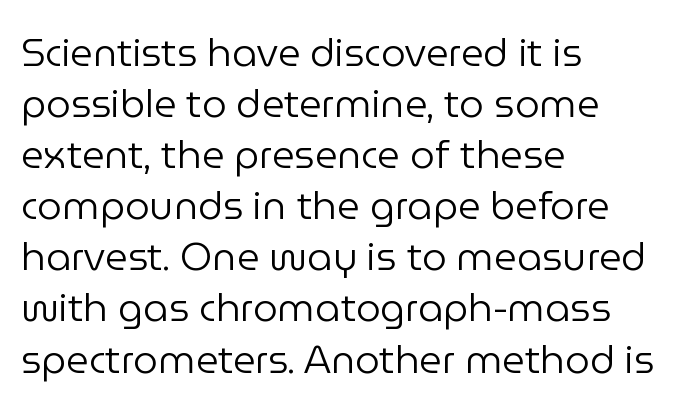
The image shows 39 px regular-weight sans-serif type, upright; set left-aligned, normal line spacing (1.31x), normal letter spacing, not underlined; low stroke contrast and a medium x-height.
